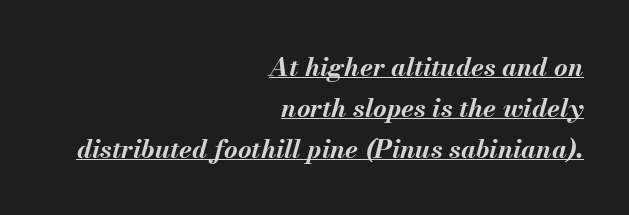
The image shows 26 px bold type, italic (leaning right); set right-aligned, normal line spacing (1.57x), normal letter spacing, underlined.
